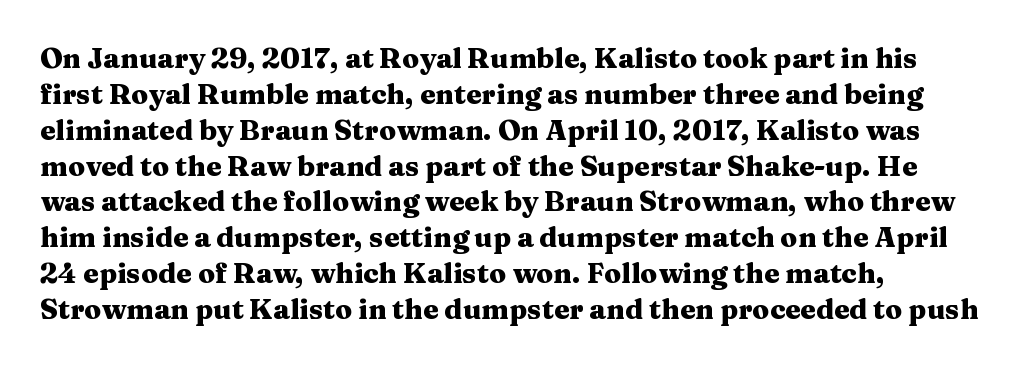
Does extra space separate the letters? No, they use regular spacing. The letters advance in unequal steps, a hallmark of proportional type. A typesetter would label this face a serif. The letters stand upright; this is a roman face. The words here are not underlined. Reading down the column, the eye jumps a familiar distance to each next line.
